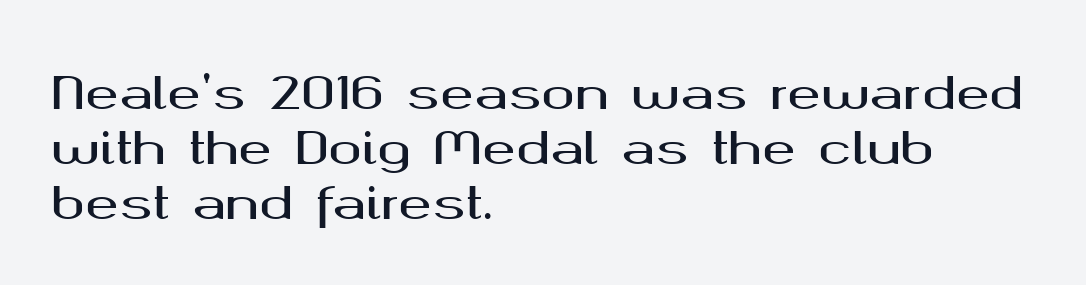
In terms of letterspacing, this is plain default setting. Classification — sans serif. Check the space under the baseline: it is left empty. You can tell it's not italic because the verticals are truly vertical. Layout note: lines flush left.
